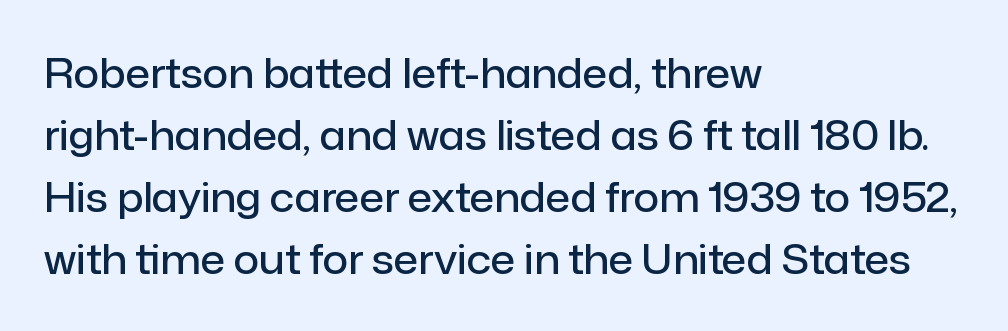
{"serif": "no", "italic": "no", "bold": "semi", "weight": "semibold", "width": "normal", "stroke_contrast": "low", "x_height": "medium", "monospaced": "no", "underline": "no", "align": "left", "line_spacing": "normal", "line_spacing_ratio": 1.55, "letter_spacing": "normal", "letter_spacing_em": 0.0, "glyph_px": 40}
